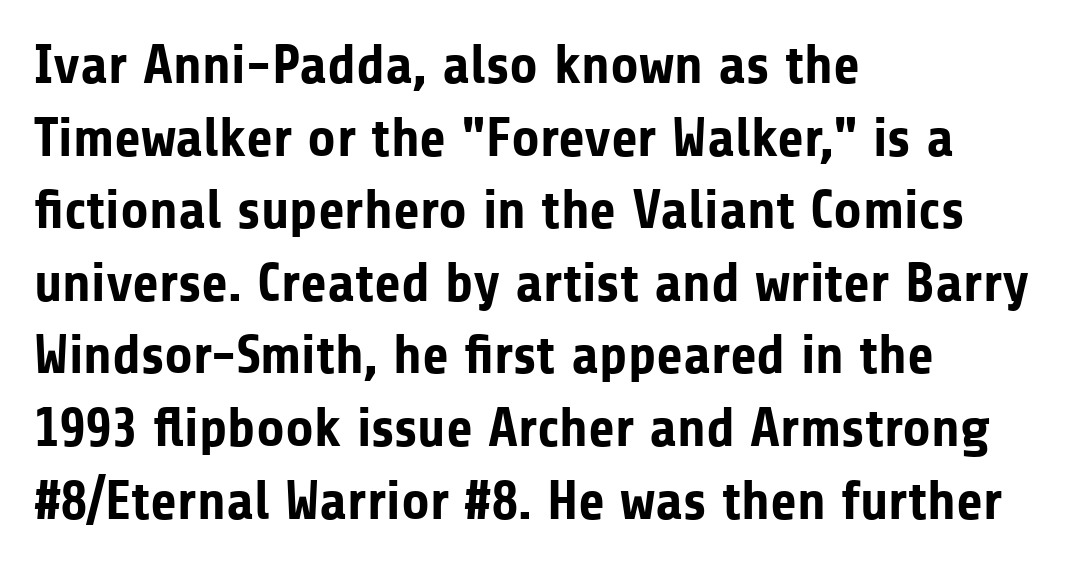
Rows of type keep a routine distance in the vertical direction. Its strokes are broad and dark, the hallmark of bold type. Note the varied advance widths — an 'i' is clearly narrower than an 'm'. Each word holds together tightly as a unit, with standard inter-letter gaps. Casual observation: everything's shoved over to the left. Grotesque or geometric, the face here clearly has no serifs.
